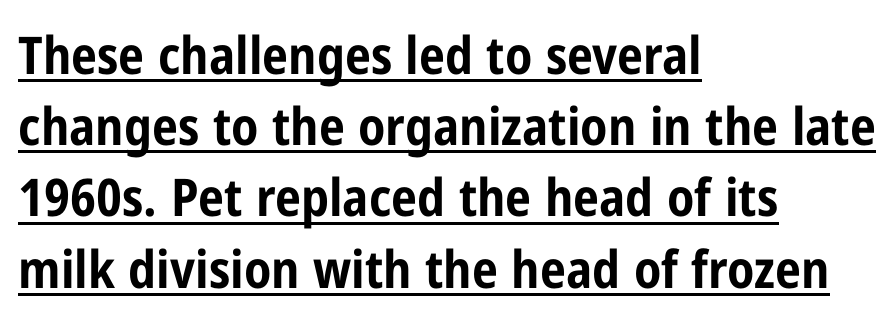
Looks like someone drew a line under every word here. Tall strokes in this sample are plumb rather than angled. A dark, heavy texture on the line: the type is bold. Summary of vertical rhythm: regular, with standard interline spacing.
